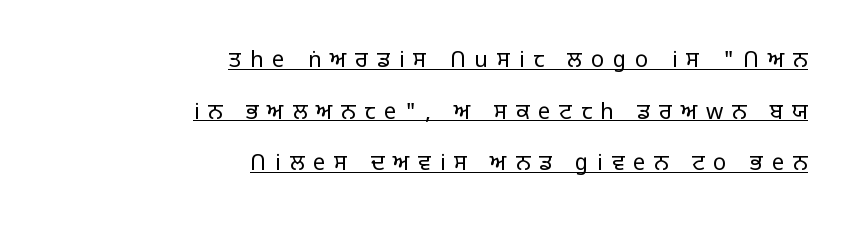
Q: Is the text bold? A: No.
Q: Is the text italic (slanted)? A: No, it is upright.
Q: Is the text underlined? A: Yes.
Q: How is the paragraph aligned? A: Right-aligned.
Q: Is the spacing between letters normal or unusually wide? A: Unusually wide.
Q: Is the spacing between lines tight, normal or loose? A: Loose.
